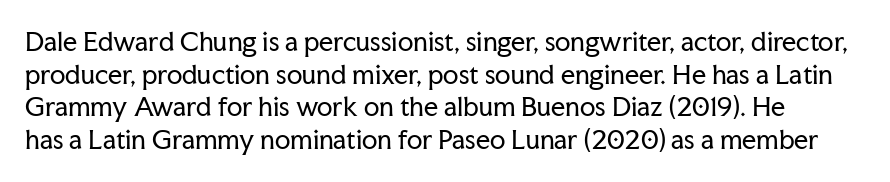
Q: Is the text bold? A: No.
Q: Is the text italic (slanted)? A: No, it is upright.
Q: Is the text underlined? A: No.
Q: Is the spacing between letters normal or unusually wide? A: Normal.
Q: Is the spacing between lines tight, normal or loose? A: Normal.
